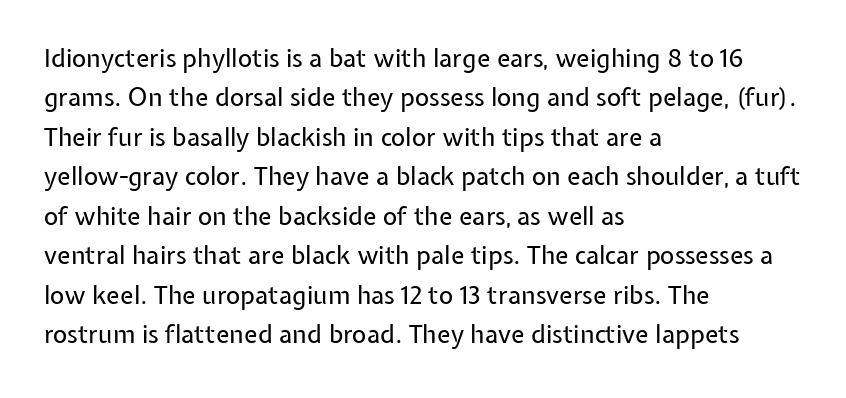
{"italic": "no", "bold": "no", "underline": "no", "align": "left", "line_spacing": "normal", "line_spacing_ratio": 1.58, "letter_spacing": "normal", "letter_spacing_em": 0.0, "glyph_px": 25}
